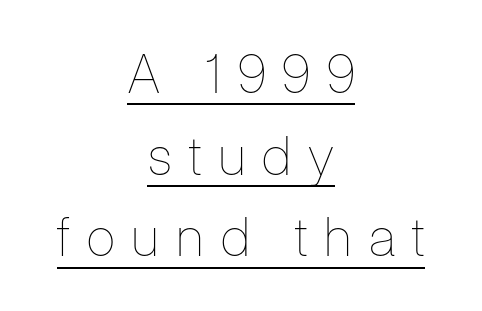
{"italic": "no", "bold": "no", "weight": "thin", "width": "condensed", "stroke_contrast": "low", "x_height": "medium", "monospaced": "no", "underline": "yes", "align": "center", "line_spacing": "normal", "line_spacing_ratio": 1.54, "letter_spacing": "wide", "letter_spacing_em": 0.32, "glyph_px": 53}
